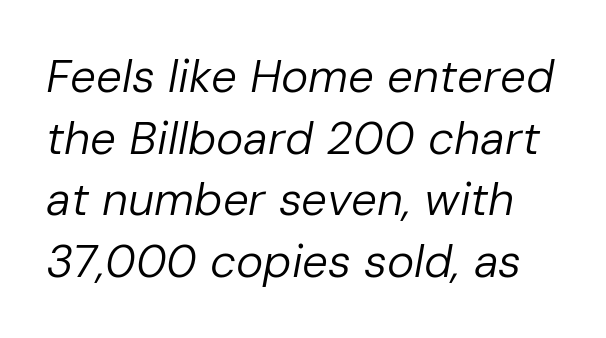
The image shows 46 px regular-weight type, italic (leaning right); set normal line spacing (1.34x), normal letter spacing, not underlined; low stroke contrast and a medium x-height.
